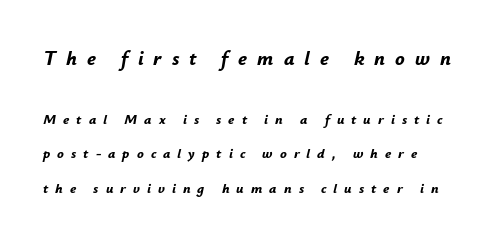
Q: Is the text bold? A: Yes.
Q: Is the text italic (slanted)? A: Yes, it leans right by about 12 degrees.
Q: Is the text underlined? A: No.
Q: How is the paragraph aligned? A: Left-aligned.
Q: Is the spacing between letters normal or unusually wide? A: Unusually wide.
Q: Is the spacing between lines tight, normal or loose? A: Loose.
Q: Which block of text is set in a larger size, the first (top) or the second (bottom)? A: The first (top) one.
